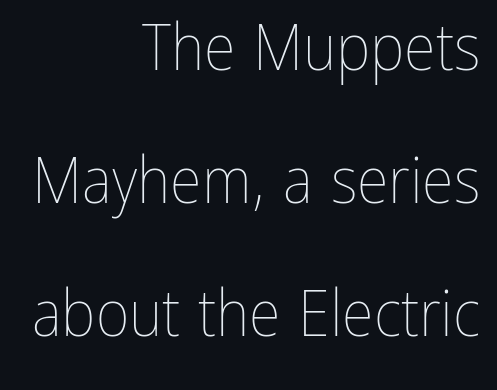
The image shows 65 px thin, condensed type, upright; set right-aligned, loose line spacing (2.05x), normal letter spacing, not underlined; low stroke contrast and a medium x-height.
